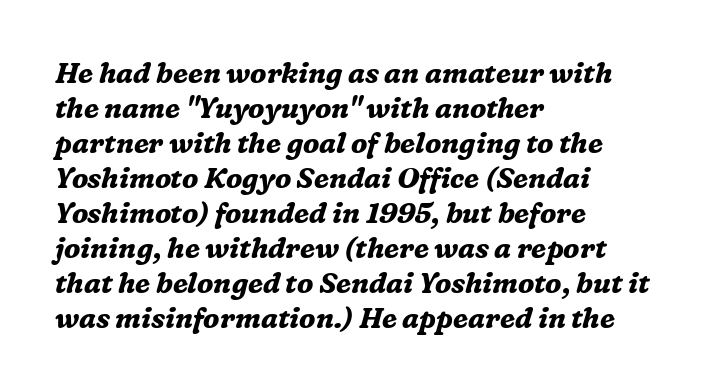
{"serif": "yes", "italic": "yes", "lean": "right", "slant_degrees": 16, "bold": "yes", "weight": "bold", "width": "normal", "stroke_contrast": "medium", "x_height": "medium", "monospaced": "no", "underline": "no", "align": "left", "line_spacing": "normal", "line_spacing_ratio": 1.25, "letter_spacing": "normal", "letter_spacing_em": 0.0, "glyph_px": 28}
